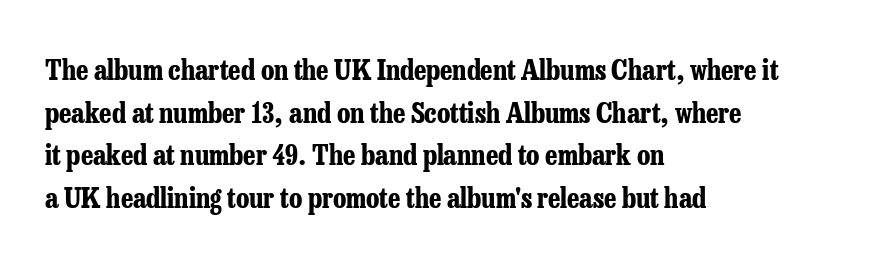
Q: Is the text bold? A: Yes.
Q: Is the text italic (slanted)? A: No, it is upright.
Q: Is the typeface a serif or a sans-serif typeface? A: Serif.
Q: Is the text underlined? A: No.
Q: How is the paragraph aligned? A: Left-aligned.
Q: Is the spacing between letters normal or unusually wide? A: Normal.
Q: Is the spacing between lines tight, normal or loose? A: Normal.
Q: Width (condensed, normal, or wide)? A: Condensed.
Q: Stroke contrast? A: Low.
Q: x-height? A: Medium.
Q: Monospaced? A: No.
